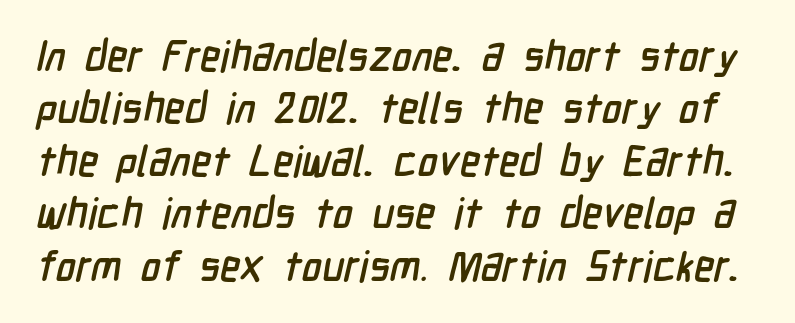
{"serif": "no", "width": "condensed", "stroke_contrast": "low", "x_height": "medium", "monospaced": "no", "underline": "no", "line_spacing": "normal", "line_spacing_ratio": 1.25, "letter_spacing": "normal", "letter_spacing_em": 0.0, "glyph_px": 42}
